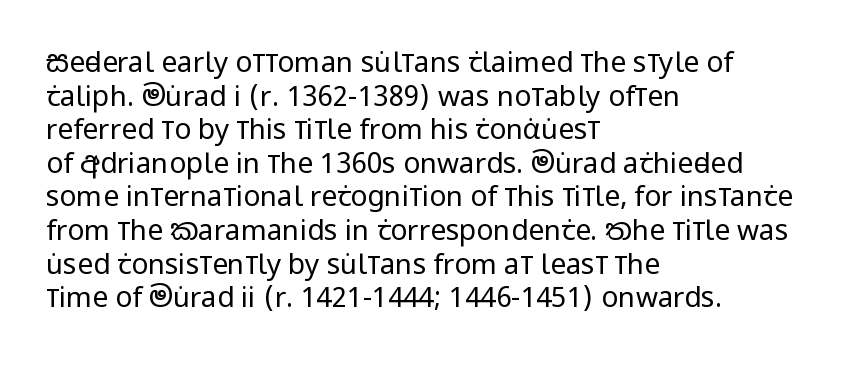
The text was rendered using a sans face with plain stroke endings. Varying glyph widths throughout — classic text-font behaviour. Here the glyphs are tracked normally, forming tight word shapes. The string is rendered with underlining switched off. Letters have the restrained weight of plain body copy at most. This rendering uses left alignment, leaving the right contour irregular.
